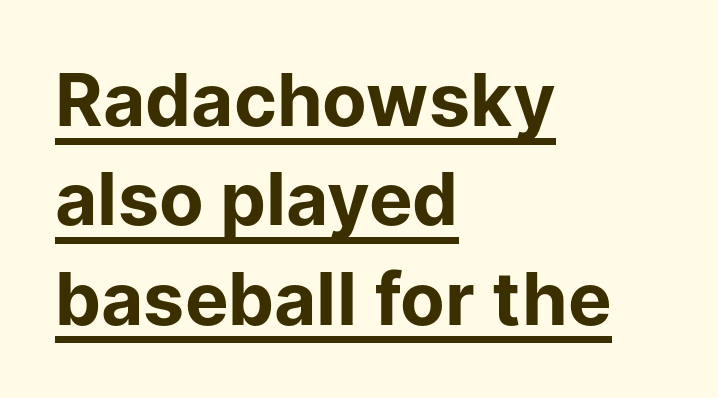
Q: Is the text bold? A: Yes.
Q: Is the text italic (slanted)? A: No, it is upright.
Q: Is the typeface a serif or a sans-serif typeface? A: Sans-serif.
Q: Is the text underlined? A: Yes.
Q: How is the paragraph aligned? A: Left-aligned.
Q: Is the spacing between letters normal or unusually wide? A: Normal.
Q: Is the spacing between lines tight, normal or loose? A: Normal.
Q: Width (condensed, normal, or wide)? A: Normal.
Q: Stroke contrast? A: Low.
Q: x-height? A: Medium.
Q: Monospaced? A: No.
